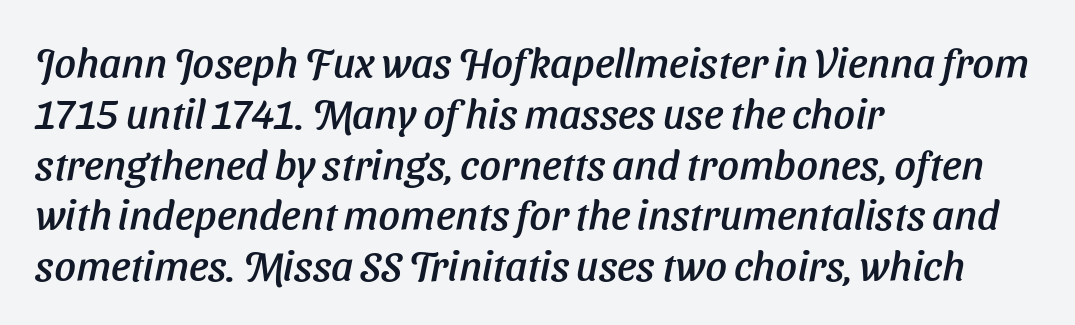
Q: Is the typeface a serif or a sans-serif typeface? A: Serif.
Q: Is the text underlined? A: No.
Q: How is the paragraph aligned? A: Left-aligned.
Q: Is the spacing between letters normal or unusually wide? A: Normal.
Q: Width (condensed, normal, or wide)? A: Normal.
Q: Stroke contrast? A: Low.
Q: x-height? A: Medium.
Q: Monospaced? A: No.
